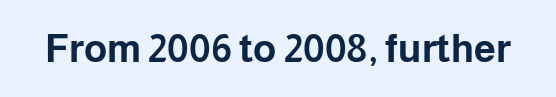
The image shows 39 px bold sans-serif type, upright; set normal letter spacing, not underlined; low stroke contrast and a medium x-height.
